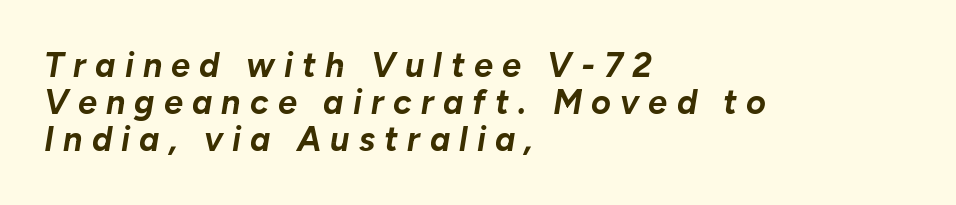
One glance says dense: line gaps are narrower than usual. In terms of posture, this sample is oblique. A full-strength bold gives these letters their thick strokes. Looks like regular typesetting: each glyph gets only the width it needs. Nobody drew a line under any word here. The passage is arranged the way most books set body copy — flush left.
